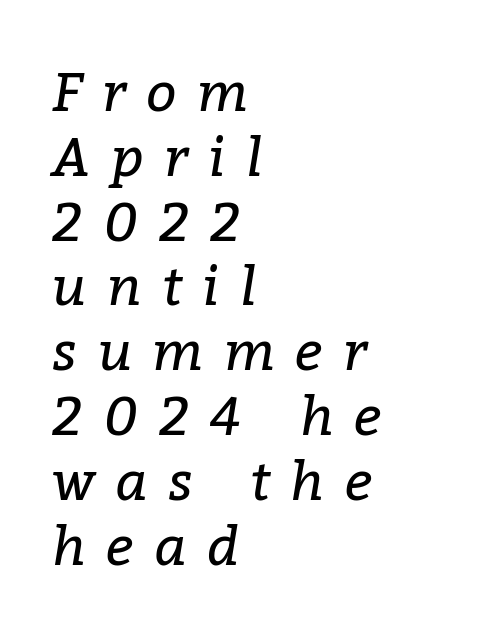
{"serif": "yes", "italic": "yes", "lean": "right", "slant_degrees": 9, "bold": "no", "weight": "regular", "width": "normal", "stroke_contrast": "low", "x_height": "medium", "monospaced": "no", "underline": "no", "align": "left", "line_spacing_ratio": 1.2, "letter_spacing": "wide", "letter_spacing_em": 0.38, "glyph_px": 54}
